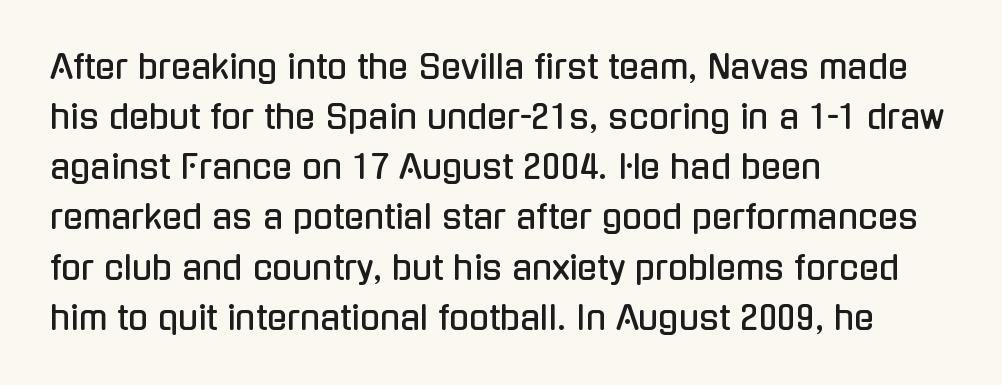
The designer went with a sans here, leaving each stem footless. The string is rendered with underlining switched off. The lines are quadded left. Looks like regular typesetting: each glyph gets only the width it needs. Honestly, the letter spacing is just normal — you wouldn't notice it.
